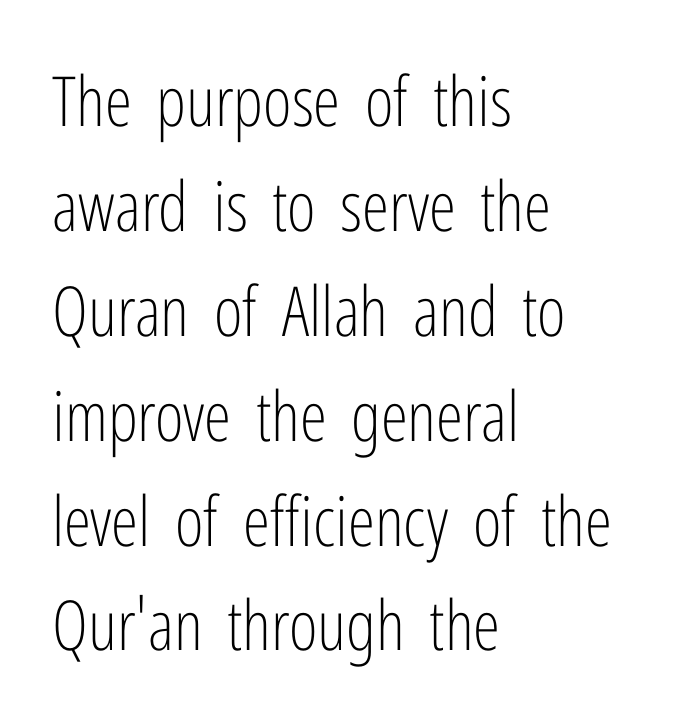
Serifs: no, the terminals of the letterforms are clean. Plain, unruled lines of type. In CSS terms this would be text-align: left. No chunkiness to these letters — they're not bold.
